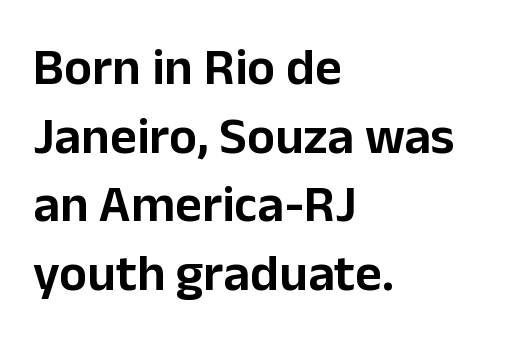
Honestly, there is no underline to notice here at all. Note: no serifs on the glyphs. Notice how the stems are strictly vertical — no italics here. Does the copy run flush right? No — it runs flush left.
